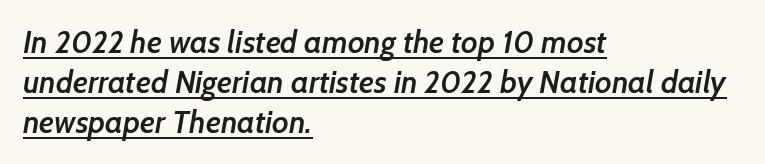
{"serif": "no", "bold": "semi", "weight": "semibold", "width": "normal", "stroke_contrast": "low", "x_height": "medium", "monospaced": "no", "underline": "yes", "align": "left", "line_spacing": "normal", "line_spacing_ratio": 1.29, "letter_spacing": "normal", "letter_spacing_em": 0.0, "glyph_px": 31}
